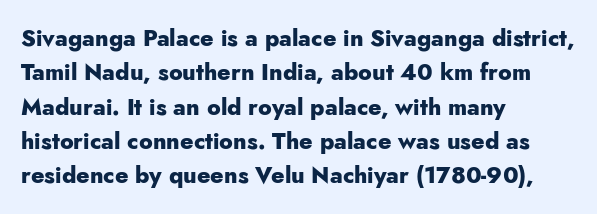
Q: Is the text bold? A: Yes.
Q: Is the text italic (slanted)? A: No, it is upright.
Q: Is the text underlined? A: No.
Q: How is the paragraph aligned? A: Left-aligned.
Q: Is the spacing between letters normal or unusually wide? A: Normal.
Q: Is the spacing between lines tight, normal or loose? A: Normal.
